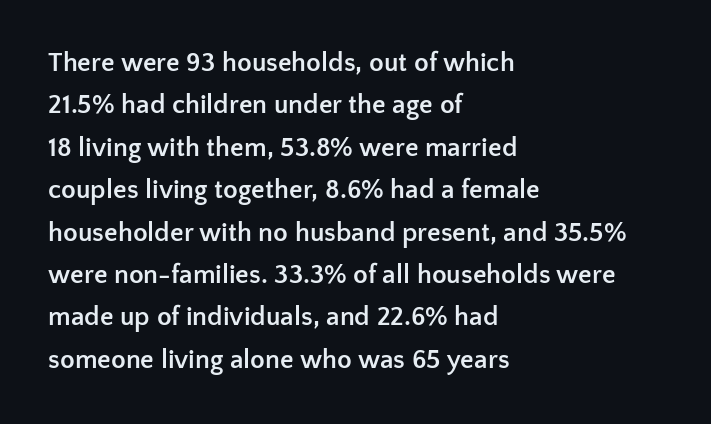
Q: Is the text bold? A: Yes.
Q: Is the text italic (slanted)? A: No, it is upright.
Q: Is the text underlined? A: No.
Q: How is the paragraph aligned? A: Left-aligned.
Q: Is the spacing between letters normal or unusually wide? A: Normal.
Q: Is the spacing between lines tight, normal or loose? A: Normal.
